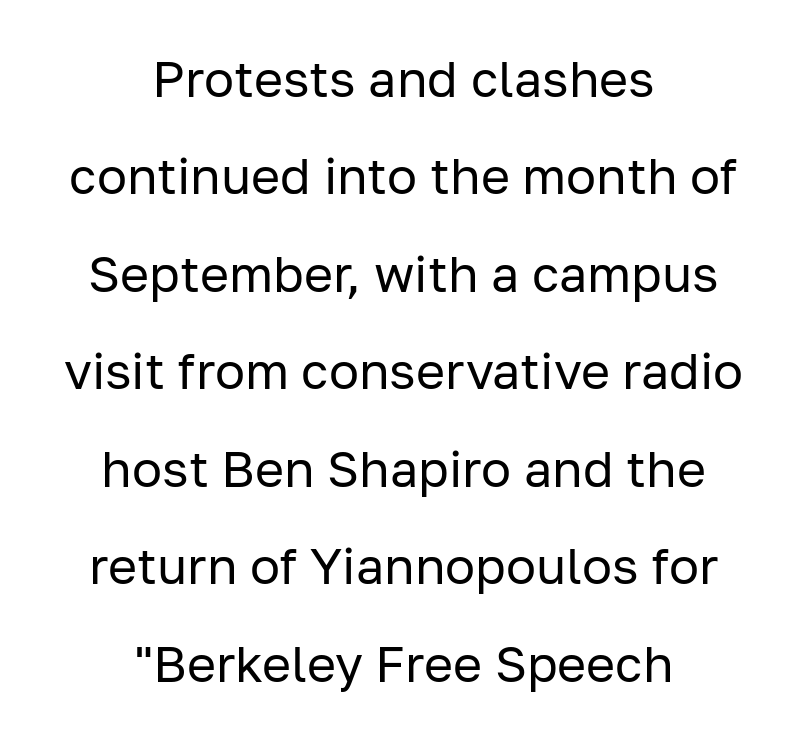
{"serif": "no", "italic": "no", "bold": "no", "weight": "regular", "width": "normal", "stroke_contrast": "low", "x_height": "medium", "monospaced": "no", "underline": "no", "align": "center", "line_spacing": "loose", "line_spacing_ratio": 1.95, "letter_spacing": "normal", "letter_spacing_em": 0.0, "glyph_px": 50}
